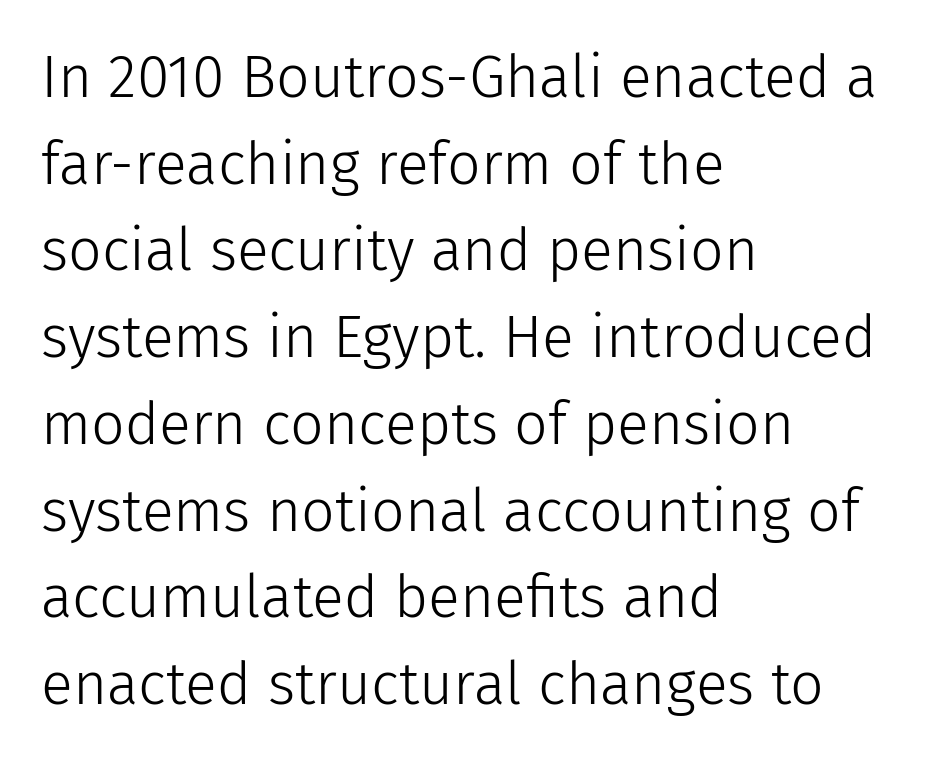
Q: Is the text bold? A: No.
Q: Is the text italic (slanted)? A: No, it is upright.
Q: Is the typeface a serif or a sans-serif typeface? A: Sans-serif.
Q: Is the text underlined? A: No.
Q: How is the paragraph aligned? A: Left-aligned.
Q: Is the spacing between letters normal or unusually wide? A: Normal.
Q: Is the spacing between lines tight, normal or loose? A: Normal.
Q: Width (condensed, normal, or wide)? A: Normal.
Q: Stroke contrast? A: Low.
Q: x-height? A: Medium.
Q: Monospaced? A: No.
